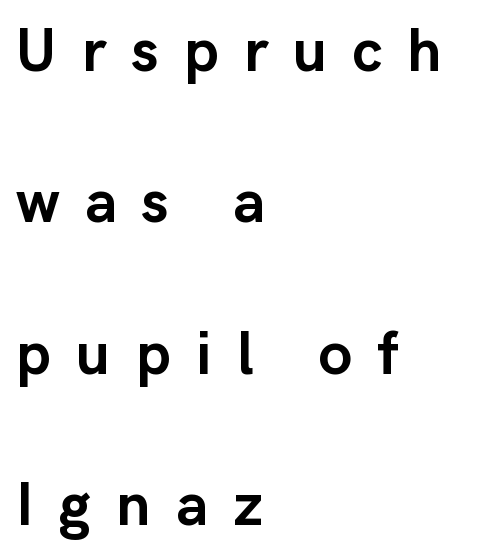
{"serif": "no", "italic": "no", "bold": "yes", "weight": "semibold", "width": "normal", "stroke_contrast": "low", "x_height": "medium", "monospaced": "no", "underline": "no", "align": "left", "line_spacing": "loose", "line_spacing_ratio": 2.48, "letter_spacing": "wide", "letter_spacing_em": 0.41, "glyph_px": 61}
